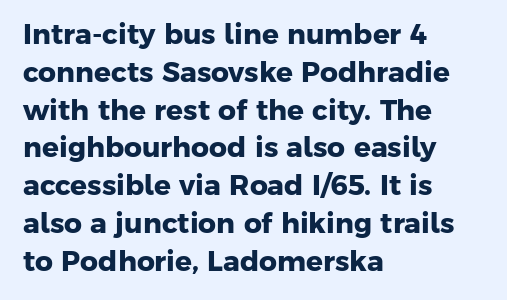
The image shows 28 px heavy sans-serif type; set left-aligned, normal line spacing (1.35x), normal letter spacing, not underlined; low stroke contrast and a medium x-height.
